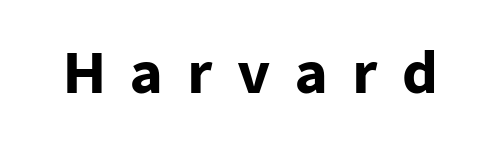
The specimen reads as upright at a glance. Just letters on the line, the space beneath them empty. The characters look thick and weighty, a clear bold. The rendering uses natural spacing where letterforms have individual widths. Students, note that the glyphs here are deliberately spaced far apart. Nothing sits at the stroke ends, so this counts as sans-serif.
